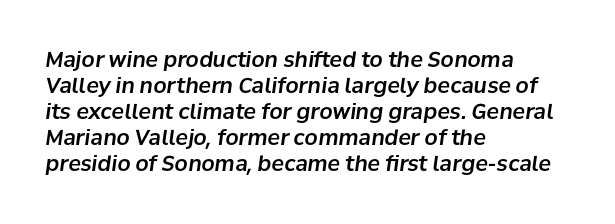
How are the letters spaced? Ordinarily, with no added tracking. In terms of posture, this sample is oblique. Only glyphs here, with clear space below each row. Horizontally, the lines are justified to the leading edge only.
